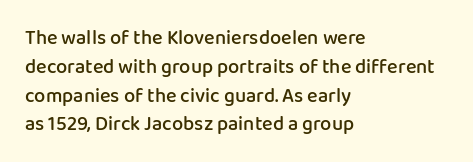
Q: Is the text bold? A: Semi-bold.
Q: Is the text italic (slanted)? A: No, it is upright.
Q: Is the text underlined? A: No.
Q: How is the paragraph aligned? A: Left-aligned.
Q: Is the spacing between letters normal or unusually wide? A: Normal.
Q: Is the spacing between lines tight, normal or loose? A: Normal.
